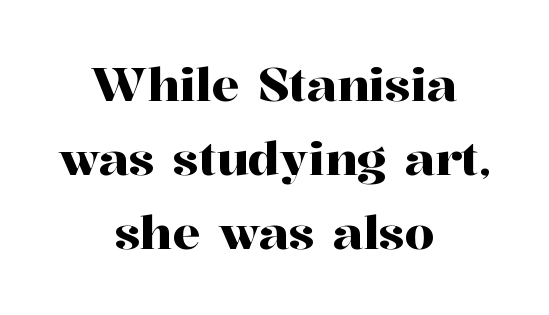
{"serif": "yes", "italic": "no", "width": "normal", "stroke_contrast": "high", "x_height": "medium", "monospaced": "no", "underline": "no", "align": "center", "line_spacing": "normal", "line_spacing_ratio": 1.57, "letter_spacing": "normal", "letter_spacing_em": 0.0, "glyph_px": 47}
